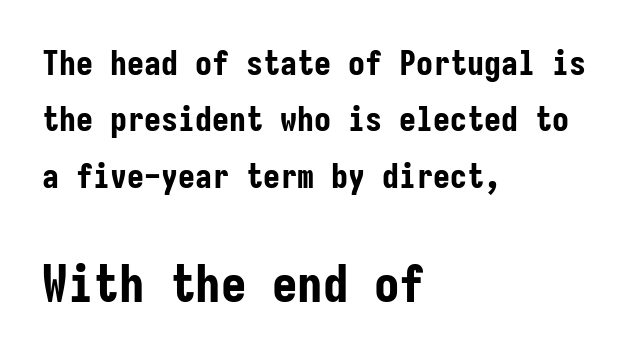
The image shows 51 px bold, condensed sans-serif type, upright, monospaced; set left-aligned, normal line spacing (1.66x), normal letter spacing, not underlined; the second (bottom) block is 1.5x larger; low stroke contrast and a medium x-height.
